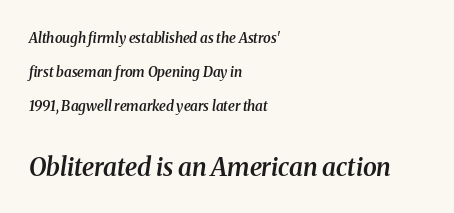
The image shows 25 px text type, italic (leaning right); set left-aligned, loose line spacing (2.44x), normal letter spacing, not underlined; the second (bottom) block is 1.79x larger.
